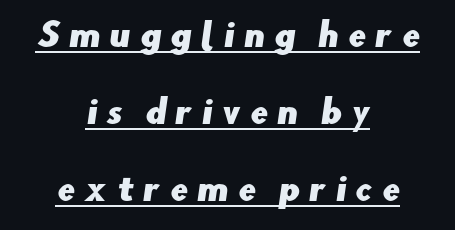
A typesetter would call this proportional, since set widths differ per character. Compared with typical paragraphs, the rows here are farther apart. Is there an underline? Yes — a line sits under the letters. A student would call this center alignment; a typographer would say set centered.
